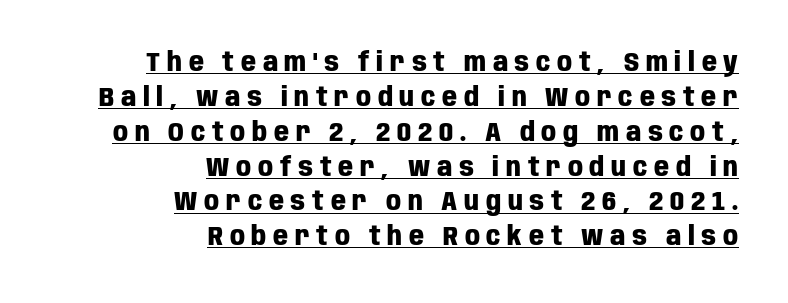
The image shows 26 px bold type, upright; set right-aligned, normal line spacing (1.34x), unusually wide letter spacing (+0.26 em), underlined.
